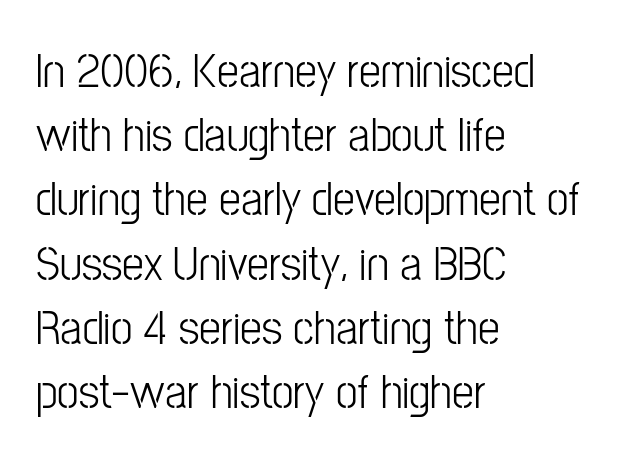
This sample uses plain, unmodified letter spacing. The paragraph shown leans on its left margin. Ascenders rise straight up at ninety degrees. Note the varied advance widths — an 'i' is clearly narrower than an 'm'. Beneath every word, the page is bare.
